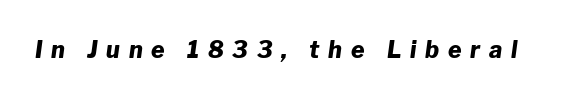
{"italic": "yes", "lean": "right", "slant_degrees": 8, "bold": "yes", "underline": "no", "letter_spacing": "wide", "letter_spacing_em": 0.38, "glyph_px": 23}
